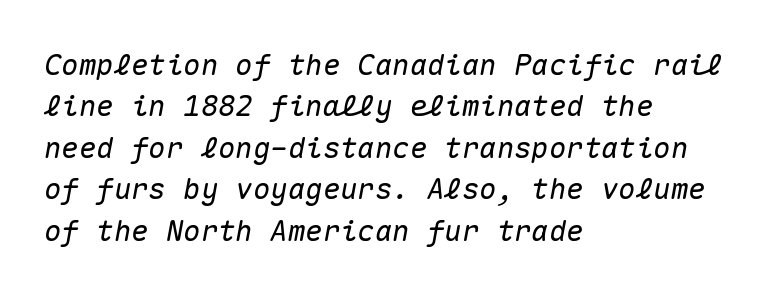
{"italic": "yes", "lean": "right", "slant_degrees": 10, "width": "normal", "stroke_contrast": "medium", "x_height": "medium", "monospaced": "yes", "underline": "no", "align": "left", "line_spacing": "normal", "line_spacing_ratio": 1.43, "letter_spacing": "normal", "letter_spacing_em": 0.0, "glyph_px": 29}
